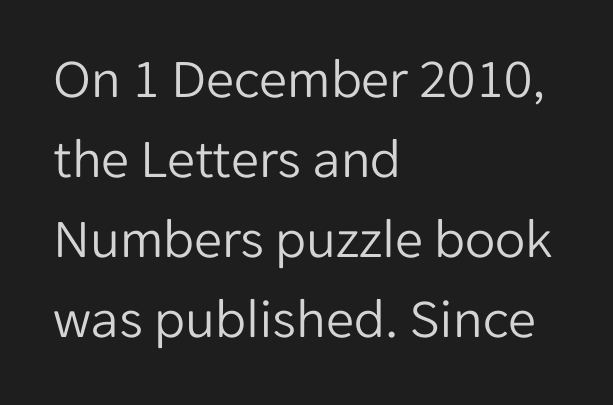
{"serif": "no", "italic": "no", "bold": "no", "weight": "light", "width": "normal", "stroke_contrast": "low", "x_height": "medium", "monospaced": "no", "underline": "no", "align": "left", "line_spacing": "normal", "line_spacing_ratio": 1.43, "letter_spacing": "normal", "letter_spacing_em": 0.0, "glyph_px": 56}
